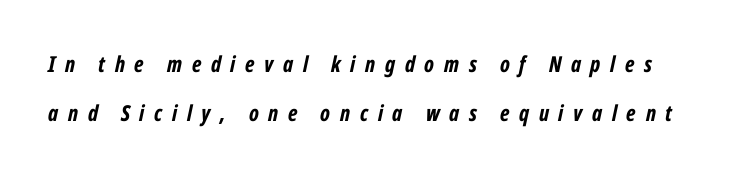
{"italic": "yes", "lean": "right", "slant_degrees": 12, "bold": "yes", "underline": "no", "line_spacing": "loose", "line_spacing_ratio": 2.24, "letter_spacing": "wide", "letter_spacing_em": 0.44, "glyph_px": 22}
